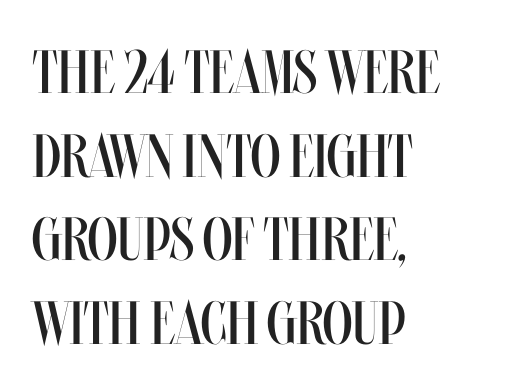
{"italic": "no", "bold": "no", "weight": "regular", "width": "condensed", "stroke_contrast": "medium", "x_height": "large", "monospaced": "no", "underline": "no", "align": "left", "line_spacing": "normal", "line_spacing_ratio": 1.37, "letter_spacing": "normal", "letter_spacing_em": 0.0, "glyph_px": 61}
